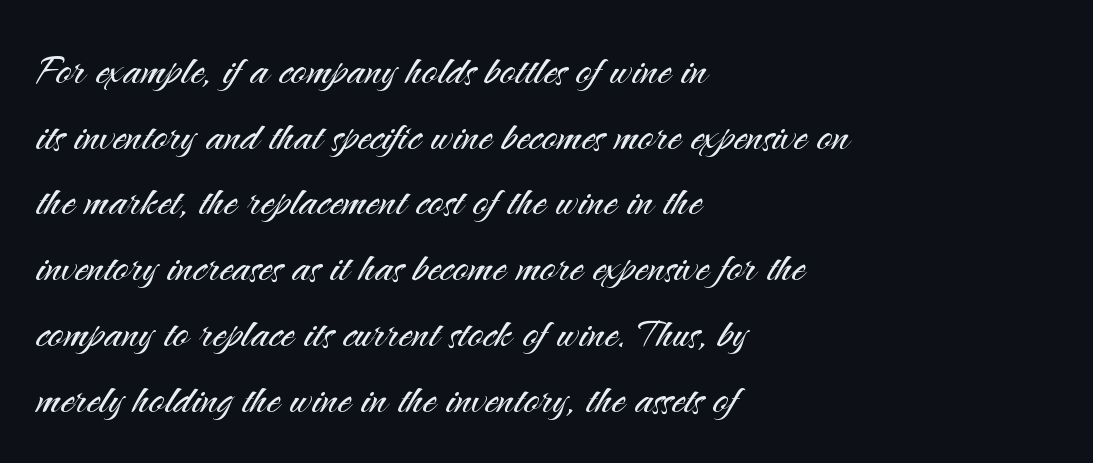
The image shows 53 px light sans-serif type; set left-aligned, line spacing 1.24x, normal letter spacing, not underlined; medium stroke contrast and a small x-height.
